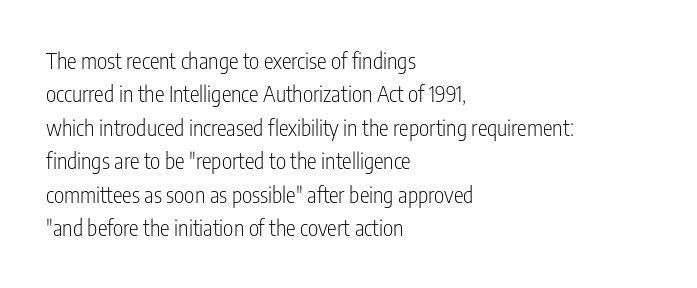
Q: Is the text bold? A: No.
Q: Is the text italic (slanted)? A: No, it is upright.
Q: Is the text underlined? A: No.
Q: How is the paragraph aligned? A: Left-aligned.
Q: Is the spacing between letters normal or unusually wide? A: Normal.
Q: Is the spacing between lines tight, normal or loose? A: Normal.
